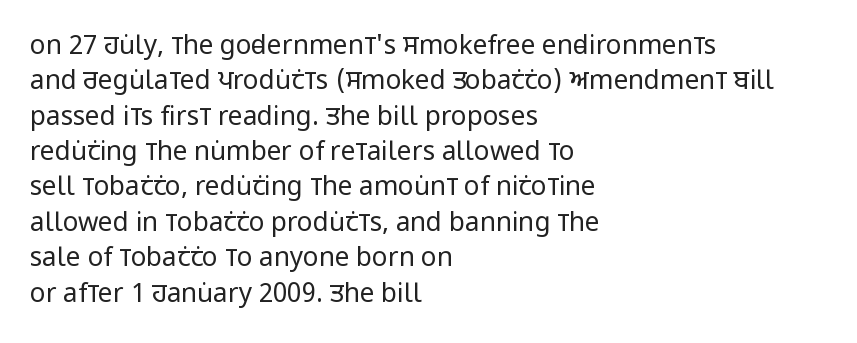
Q: Is the text bold? A: No.
Q: Is the text italic (slanted)? A: No, it is upright.
Q: Is the text underlined? A: No.
Q: How is the paragraph aligned? A: Left-aligned.
Q: Is the spacing between letters normal or unusually wide? A: Normal.
Q: Is the spacing between lines tight, normal or loose? A: Normal.
